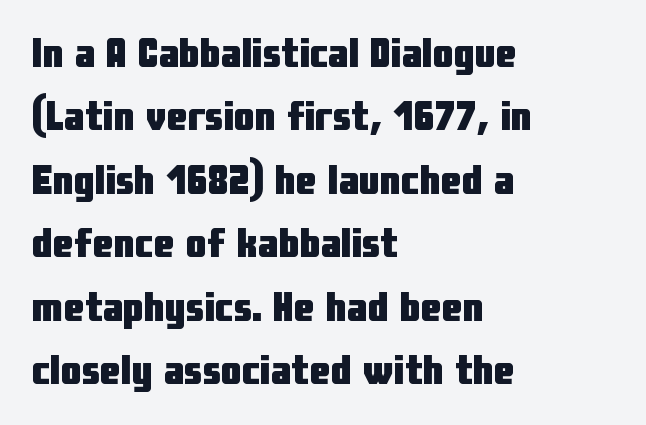
Heft: maximum for text — a bold. The letters advance in unequal steps, a hallmark of proportional type. Nothing sits at the stroke ends, so this counts as sans-serif. This sample uses plain, unmodified letter spacing. The typesetter chose a ragged-right arrangement here.
